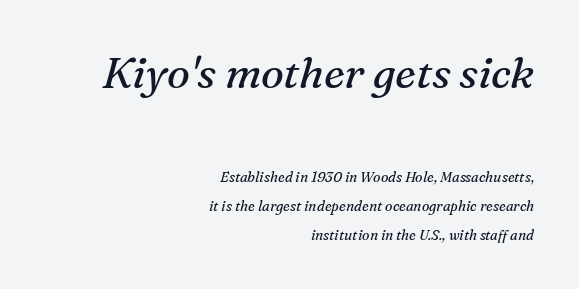
Q: Is the text bold? A: No.
Q: Is the text italic (slanted)? A: Yes, it leans right by about 16 degrees.
Q: Is the typeface a serif or a sans-serif typeface? A: Serif.
Q: Is the text underlined? A: No.
Q: How is the paragraph aligned? A: Right-aligned.
Q: Is the spacing between letters normal or unusually wide? A: Normal.
Q: Is the spacing between lines tight, normal or loose? A: Loose.
Q: Which block of text is set in a larger size, the first (top) or the second (bottom)? A: The first (top) one.
Q: Width (condensed, normal, or wide)? A: Normal.
Q: Stroke contrast? A: Medium.
Q: x-height? A: Medium.
Q: Monospaced? A: No.
